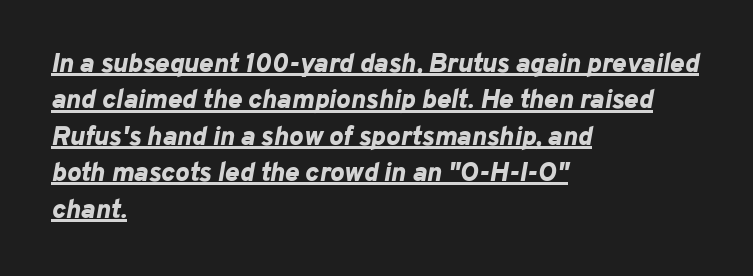
{"italic": "yes", "lean": "right", "slant_degrees": 10, "bold": "yes", "underline": "yes", "align": "left", "line_spacing": "normal", "line_spacing_ratio": 1.35, "letter_spacing": "normal", "letter_spacing_em": 0.0, "glyph_px": 27}
